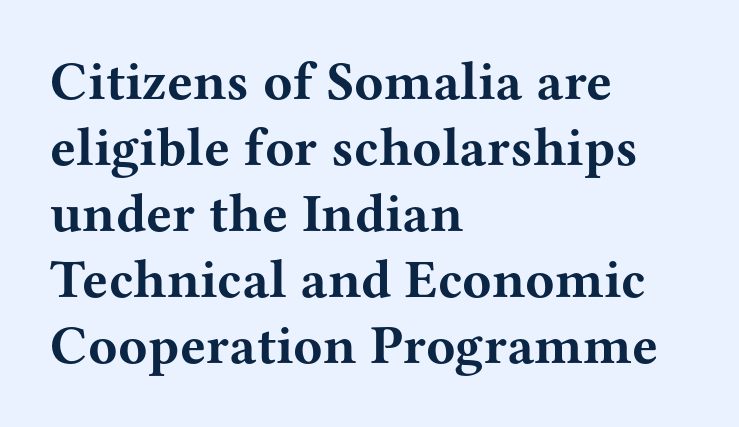
Q: Is the text bold? A: Yes.
Q: Is the text italic (slanted)? A: No, it is upright.
Q: Is the typeface a serif or a sans-serif typeface? A: Serif.
Q: Is the text underlined? A: No.
Q: How is the paragraph aligned? A: Left-aligned.
Q: Is the spacing between letters normal or unusually wide? A: Normal.
Q: Width (condensed, normal, or wide)? A: Wide.
Q: Stroke contrast? A: Medium.
Q: x-height? A: Medium.
Q: Monospaced? A: No.
